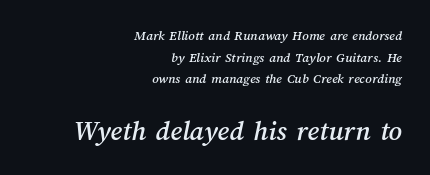
Q: Is the text underlined? A: No.
Q: How is the paragraph aligned? A: Right-aligned.
Q: Is the spacing between letters normal or unusually wide? A: Normal.
Q: Is the spacing between lines tight, normal or loose? A: Normal.
Q: Which block of text is set in a larger size, the first (top) or the second (bottom)? A: The second (bottom) one.
Q: Width (condensed, normal, or wide)? A: Normal.
Q: Stroke contrast? A: Medium.
Q: x-height? A: Medium.
Q: Monospaced? A: No.
